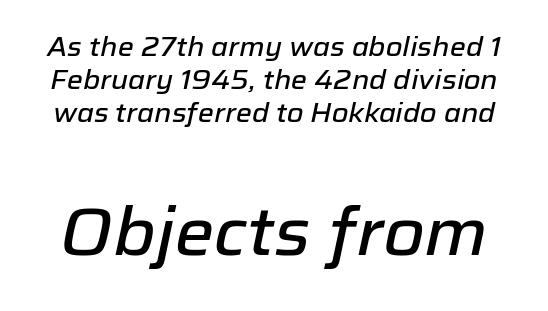
{"italic": "yes", "lean": "right", "slant_degrees": 12, "width": "normal", "stroke_contrast": "low", "x_height": "medium", "monospaced": "no", "underline": "no", "line_spacing_ratio": 1.23, "letter_spacing": "normal", "letter_spacing_em": 0.0, "larger_block": "second", "size_ratio": 2.48, "glyph_px": 67}
